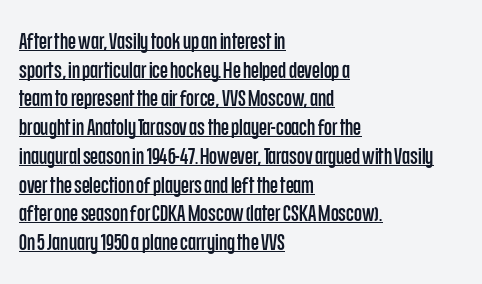
Q: Is the text italic (slanted)? A: No, it is upright.
Q: Is the text underlined? A: Yes.
Q: How is the paragraph aligned? A: Left-aligned.
Q: Is the spacing between letters normal or unusually wide? A: Normal.
Q: Is the spacing between lines tight, normal or loose? A: Normal.
